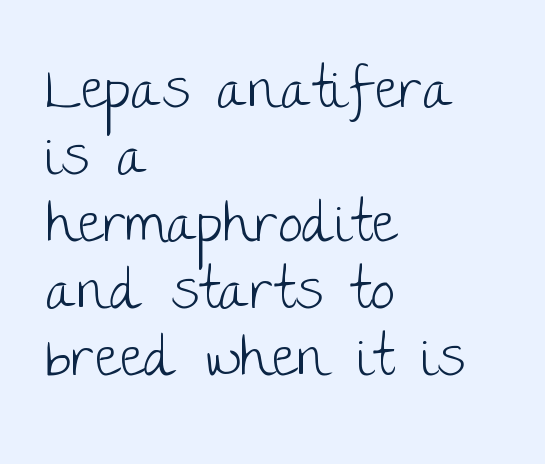
The image shows 55 px light sans-serif type, upright; set left-aligned, line spacing 1.22x, normal letter spacing, not underlined; low stroke contrast and a large x-height.
